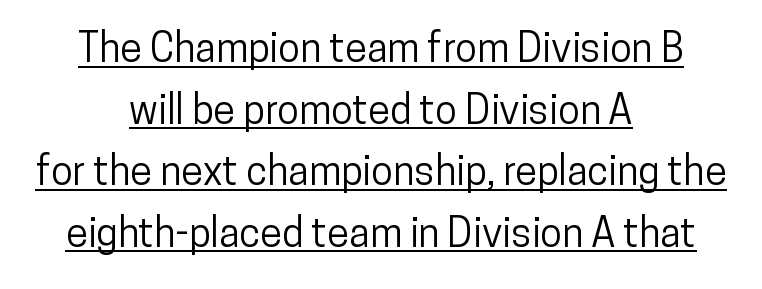
The image shows 40 px condensed sans-serif type, upright; set centered, normal line spacing (1.54x), normal letter spacing, underlined; low stroke contrast and a medium x-height.
